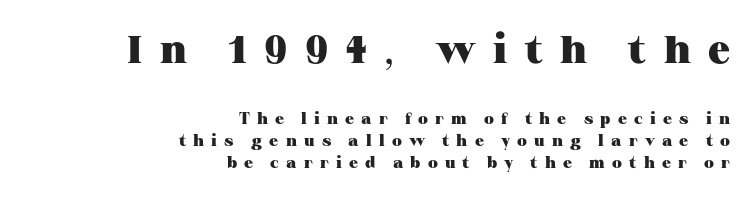
{"serif": "yes", "italic": "no", "bold": "yes", "weight": "heavy", "width": "wide", "stroke_contrast": "medium", "x_height": "medium", "monospaced": "no", "underline": "no", "align": "right", "line_spacing": "normal", "line_spacing_ratio": 1.36, "letter_spacing": "wide", "letter_spacing_em": 0.45, "larger_block": "first", "size_ratio": 2.44, "glyph_px": 39}
